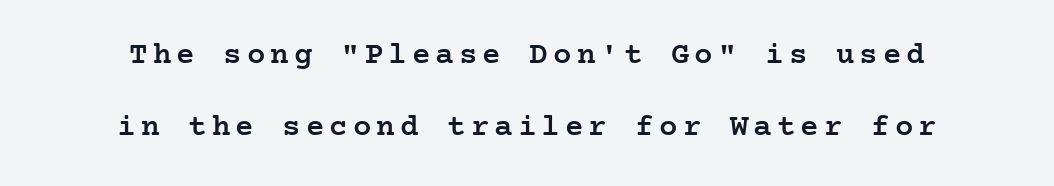
As a designer I'd log this as weight 600, semibold. The letters stand straight up with perfectly vertical stems. One glance says open: line gaps are wider than usual. The setting favours the middle, as headings and verse often do.
